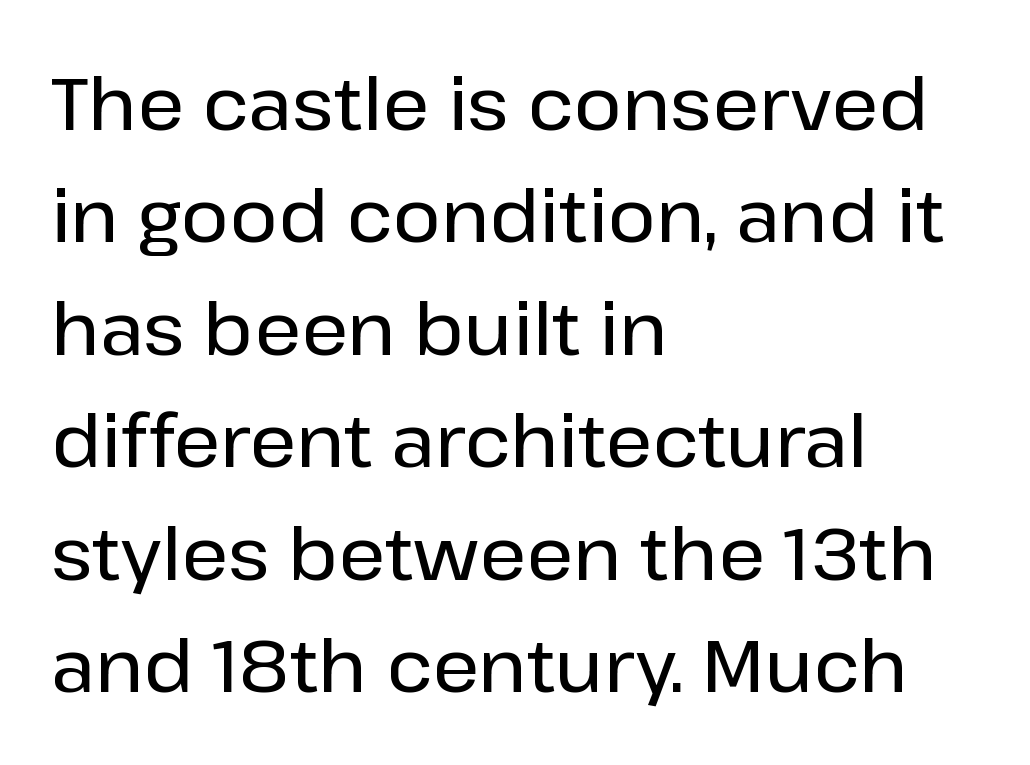
The image shows 73 px sans-serif type, upright; set left-aligned, normal line spacing (1.54x), normal letter spacing, not underlined; low stroke contrast and a medium x-height.
